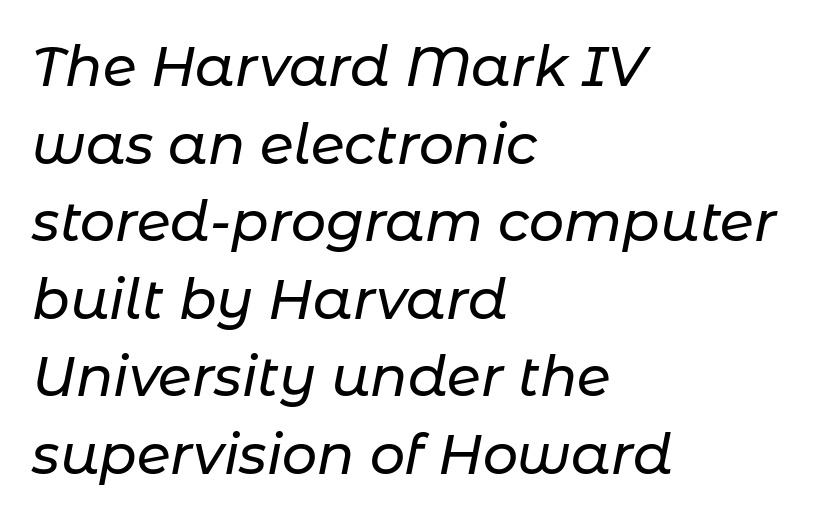
{"italic": "yes", "lean": "right", "slant_degrees": 11, "width": "normal", "stroke_contrast": "low", "x_height": "medium", "monospaced": "no", "underline": "no", "align": "left", "line_spacing": "normal", "line_spacing_ratio": 1.41, "letter_spacing": "normal", "letter_spacing_em": 0.0, "glyph_px": 55}
